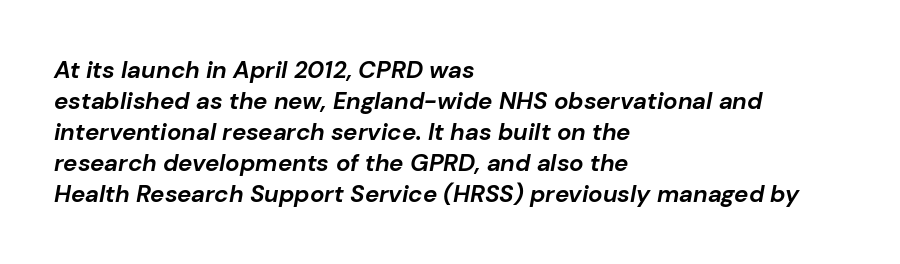
Q: Is the text bold? A: Yes.
Q: Is the text italic (slanted)? A: Yes, it leans right by about 10 degrees.
Q: Is the text underlined? A: No.
Q: How is the paragraph aligned? A: Left-aligned.
Q: Is the spacing between letters normal or unusually wide? A: Normal.
Q: Is the spacing between lines tight, normal or loose? A: Normal.
